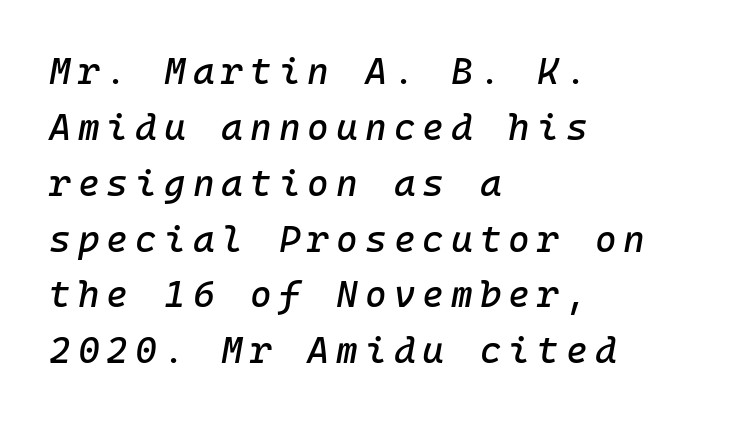
The image shows 37 px text type, italic (leaning right); set left-aligned, normal line spacing (1.51x), not underlined; low stroke contrast and a medium x-height.
